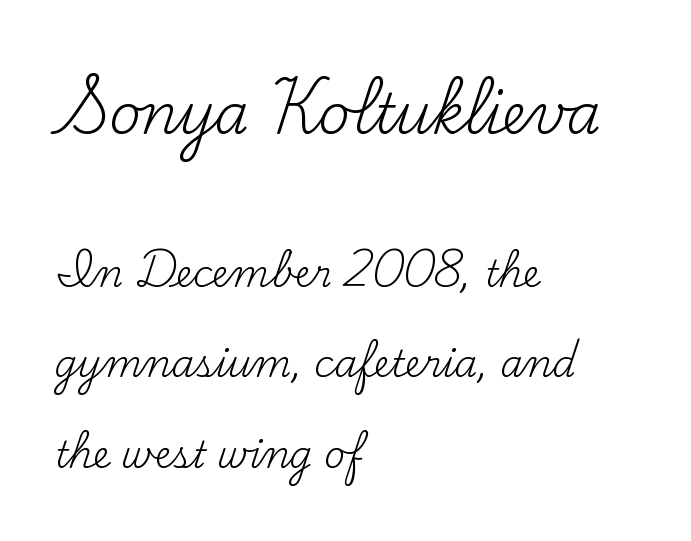
The image shows 55 px regular-weight serif type; set left-aligned, loose line spacing (2.45x), normal letter spacing, not underlined; the first (top) block is 1.49x larger; medium stroke contrast and a small x-height.
